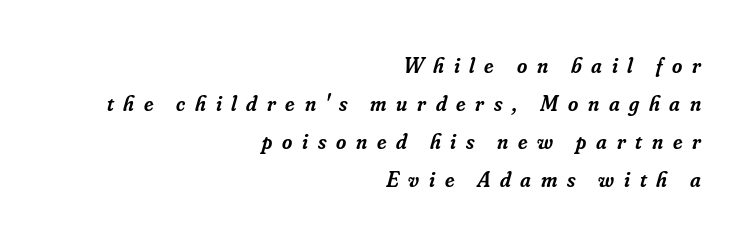
{"italic": "yes", "lean": "right", "slant_degrees": 16, "bold": "semi", "underline": "no", "align": "right", "line_spacing_ratio": 1.72, "letter_spacing": "wide", "letter_spacing_em": 0.44, "glyph_px": 22}
